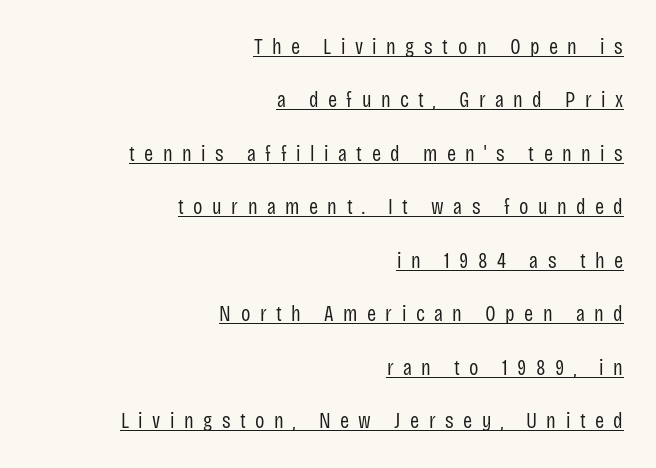
{"italic": "no", "bold": "no", "underline": "yes", "align": "right", "line_spacing": "loose", "line_spacing_ratio": 2.43, "letter_spacing": "wide", "letter_spacing_em": 0.43, "glyph_px": 22}
